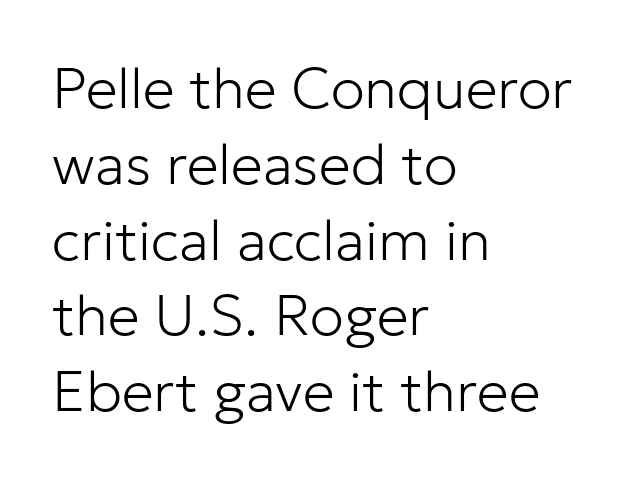
Q: Is the text bold? A: No.
Q: Is the text italic (slanted)? A: No, it is upright.
Q: Is the typeface a serif or a sans-serif typeface? A: Sans-serif.
Q: Is the text underlined? A: No.
Q: How is the paragraph aligned? A: Left-aligned.
Q: Is the spacing between letters normal or unusually wide? A: Normal.
Q: Is the spacing between lines tight, normal or loose? A: Normal.
Q: Width (condensed, normal, or wide)? A: Normal.
Q: Stroke contrast? A: Low.
Q: x-height? A: Medium.
Q: Monospaced? A: No.
